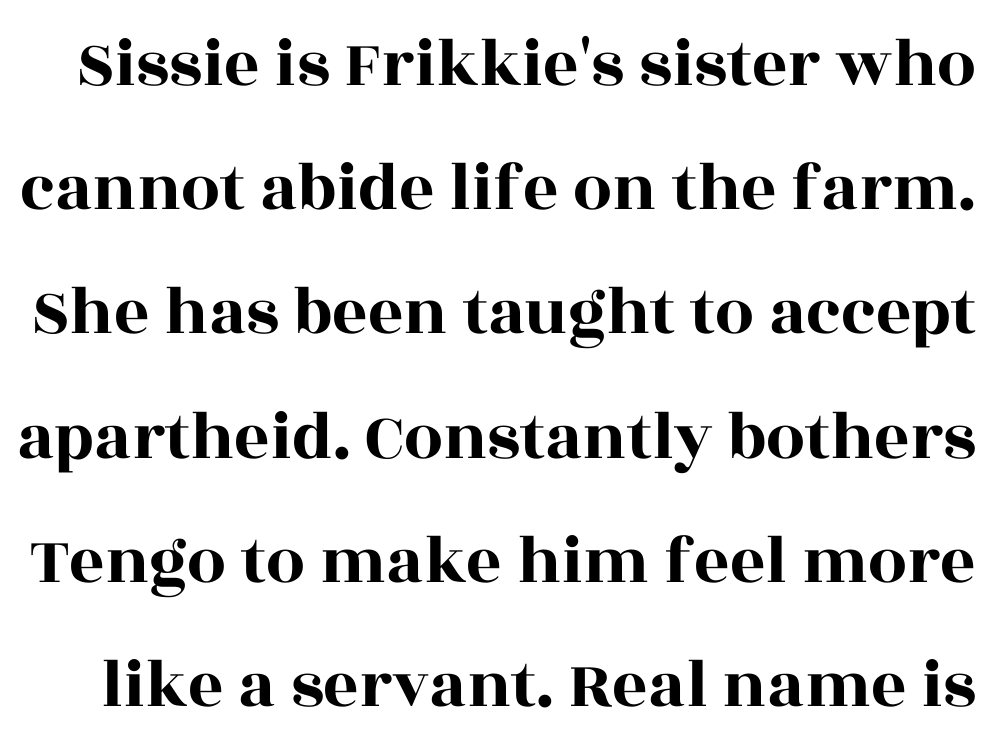
No extra tracking has been applied to these lines. Stroke terminals: seriffed. The letters advance in unequal steps, a hallmark of proportional type. Posture: upright roman. Each row of text sits above clean, open space.
